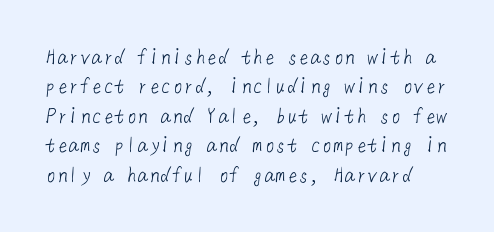
Q: Is the text bold? A: No.
Q: Is the text underlined? A: No.
Q: Is the spacing between letters normal or unusually wide? A: Normal.
Q: Is the spacing between lines tight, normal or loose? A: Normal.
